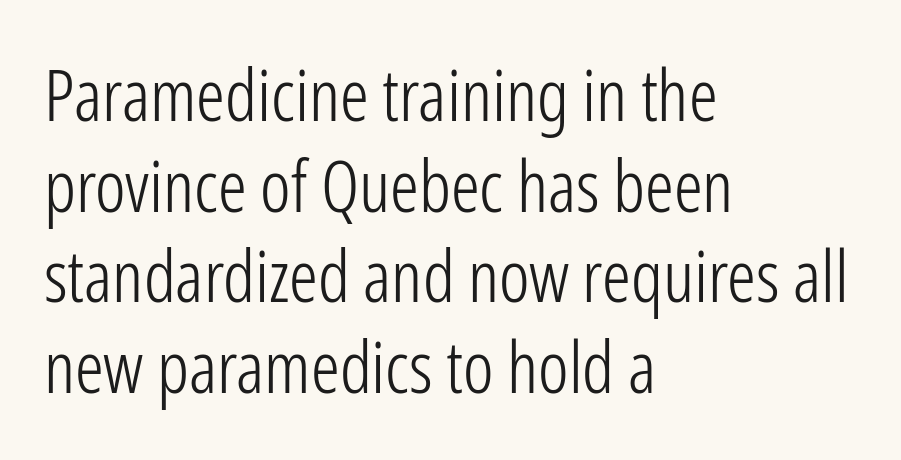
The image shows 72 px light, condensed sans-serif type, upright; set left-aligned, normal line spacing (1.26x), normal letter spacing, not underlined; low stroke contrast and a medium x-height.
